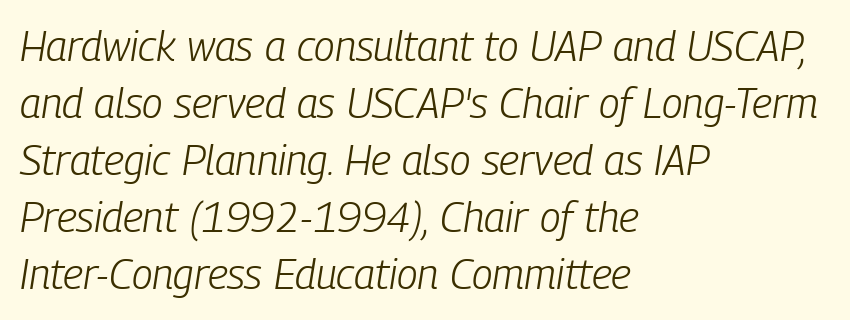
Q: Is the text bold? A: No.
Q: Is the text italic (slanted)? A: Yes, it leans right by about 9 degrees.
Q: Is the text underlined? A: No.
Q: How is the paragraph aligned? A: Left-aligned.
Q: Is the spacing between letters normal or unusually wide? A: Normal.
Q: Is the spacing between lines tight, normal or loose? A: Normal.
Q: Width (condensed, normal, or wide)? A: Condensed.
Q: Stroke contrast? A: Low.
Q: x-height? A: Medium.
Q: Monospaced? A: No.
